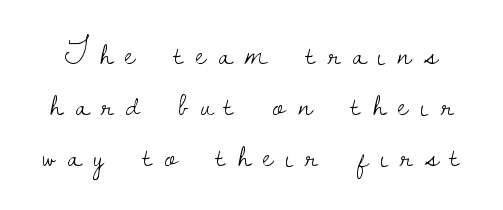
{"serif": "yes", "bold": "no", "weight": "light", "width": "normal", "stroke_contrast": "low", "x_height": "small", "monospaced": "no", "underline": "no", "line_spacing": "normal", "line_spacing_ratio": 1.55, "letter_spacing": "wide", "letter_spacing_em": 0.38, "glyph_px": 33}
